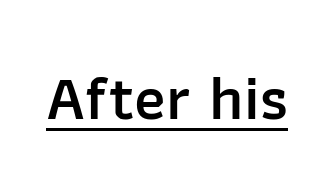
Q: Is the text bold? A: Semi-bold.
Q: Is the text italic (slanted)? A: No, it is upright.
Q: Is the typeface a serif or a sans-serif typeface? A: Sans-serif.
Q: Is the text underlined? A: Yes.
Q: Is the spacing between letters normal or unusually wide? A: Normal.
Q: Width (condensed, normal, or wide)? A: Normal.
Q: Stroke contrast? A: Low.
Q: x-height? A: Medium.
Q: Monospaced? A: No.
